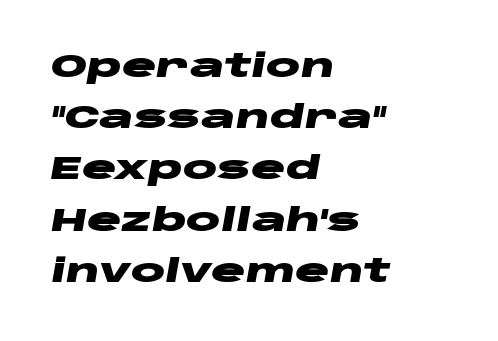
{"italic": "yes", "lean": "right", "slant_degrees": 10, "bold": "yes", "weight": "heavy", "width": "wide", "stroke_contrast": "low", "x_height": "large", "monospaced": "no", "underline": "no", "align": "left", "line_spacing": "normal", "line_spacing_ratio": 1.6, "letter_spacing": "normal", "letter_spacing_em": 0.0, "glyph_px": 32}
